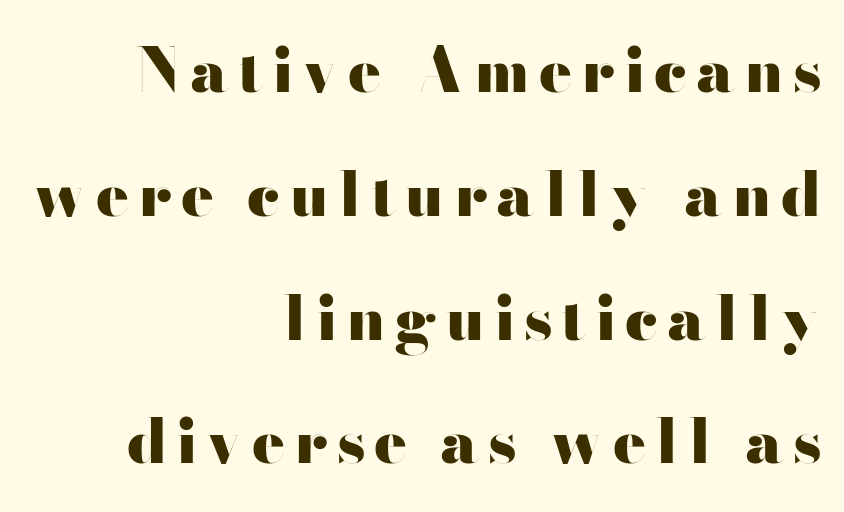
The image shows 61 px heavy, wide sans-serif type, upright; set right-aligned, loose line spacing (2.03x), not underlined; high stroke contrast and a small x-height.
